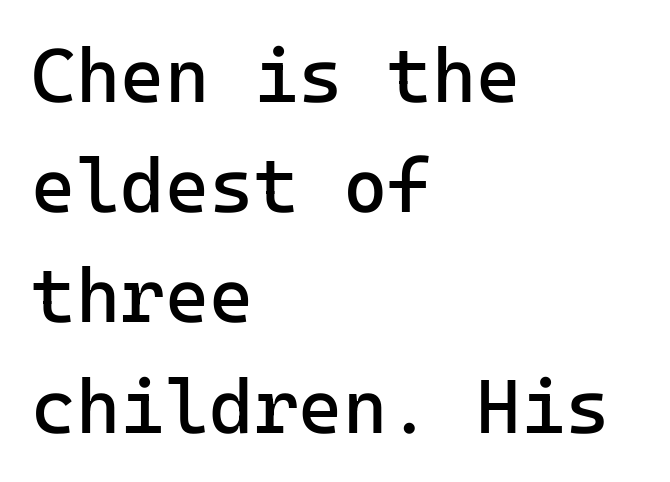
The image shows 76 px regular-weight sans-serif type, upright; set left-aligned, normal line spacing (1.45x), normal letter spacing, not underlined; low stroke contrast and a medium x-height.
